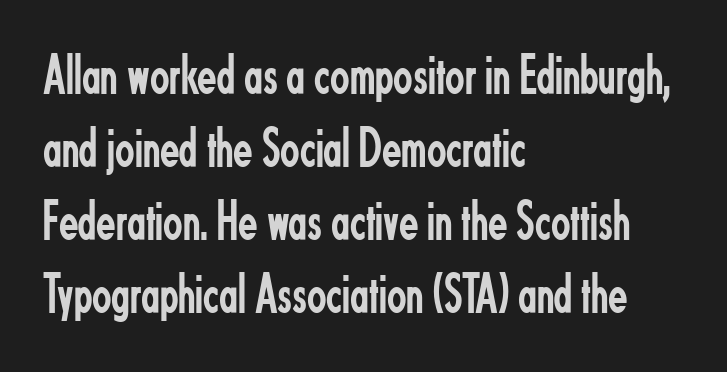
{"serif": "no", "italic": "no", "bold": "no", "weight": "regular", "width": "condensed", "stroke_contrast": "low", "x_height": "small", "monospaced": "no", "underline": "no", "align": "left", "line_spacing": "normal", "line_spacing_ratio": 1.28, "letter_spacing": "normal", "letter_spacing_em": 0.0, "glyph_px": 57}
